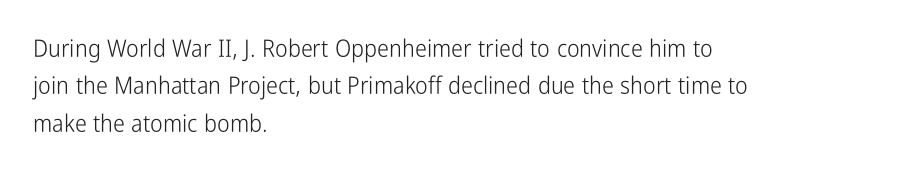
{"italic": "no", "bold": "no", "underline": "no", "align": "left", "line_spacing": "normal", "line_spacing_ratio": 1.56, "letter_spacing": "normal", "letter_spacing_em": 0.0, "glyph_px": 24}
